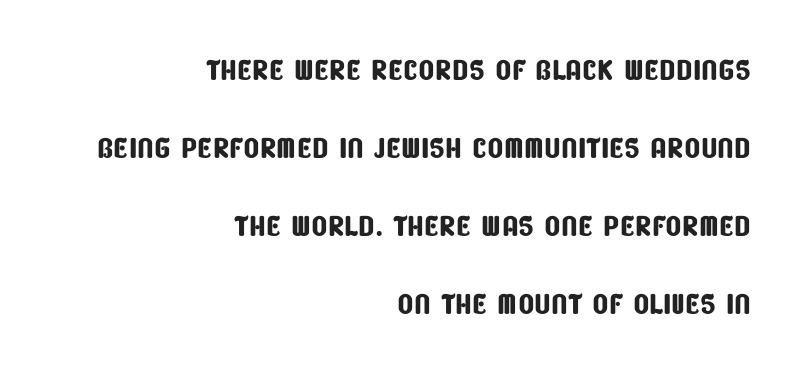
Q: Is the typeface a serif or a sans-serif typeface? A: Sans-serif.
Q: Is the text underlined? A: No.
Q: How is the paragraph aligned? A: Right-aligned.
Q: Is the spacing between letters normal or unusually wide? A: Normal.
Q: Width (condensed, normal, or wide)? A: Condensed.
Q: Stroke contrast? A: Low.
Q: x-height? A: Large.
Q: Monospaced? A: No.
